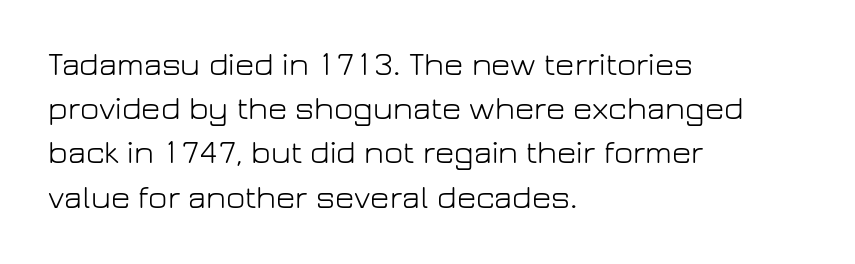
Notice how the passage keeps a crisp vertical edge on the left only. Think of a printed novel: that variable character pitch is what you see here. The designer left line spacing at the default. Students, note that the glyphs here touch the page at normal intervals. Nope, no serifs anywhere on these letters. The weight tops out at a normal text grade.
